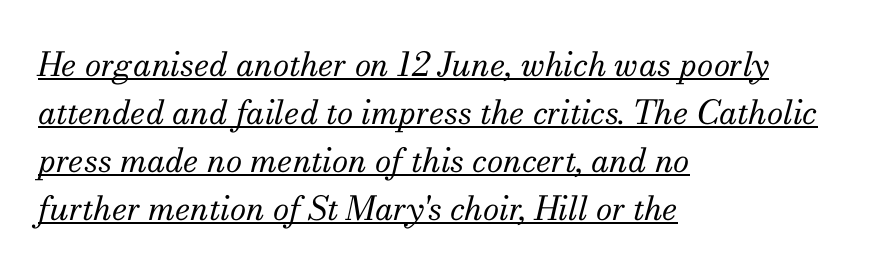
{"serif": "yes", "italic": "yes", "lean": "right", "slant_degrees": 13, "bold": "no", "weight": "regular", "width": "normal", "stroke_contrast": "medium", "x_height": "small", "monospaced": "no", "underline": "yes", "align": "left", "line_spacing": "normal", "line_spacing_ratio": 1.45, "letter_spacing": "normal", "letter_spacing_em": 0.0, "glyph_px": 33}
